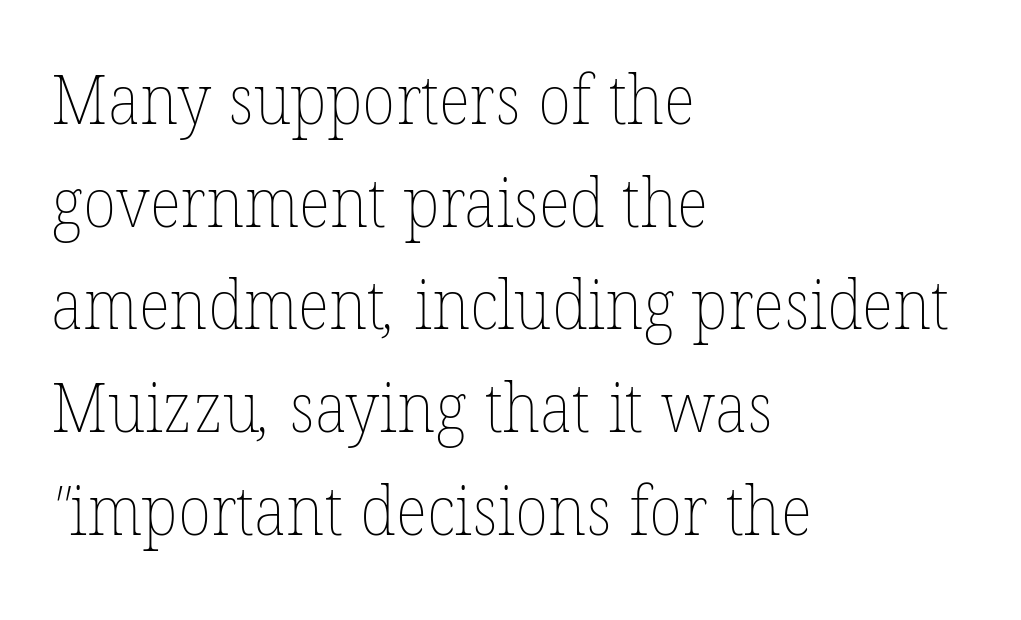
The image shows 68 px thin type; set left-aligned, normal line spacing (1.51x), normal letter spacing, not underlined; low stroke contrast and a medium x-height.
